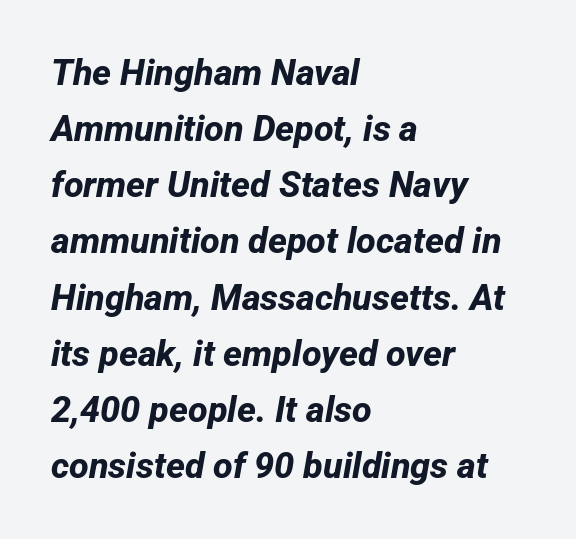
{"serif": "no", "bold": "yes", "weight": "bold", "width": "normal", "stroke_contrast": "low", "x_height": "medium", "monospaced": "no", "underline": "no", "align": "left", "line_spacing": "normal", "line_spacing_ratio": 1.56, "letter_spacing": "normal", "letter_spacing_em": 0.0, "glyph_px": 36}
